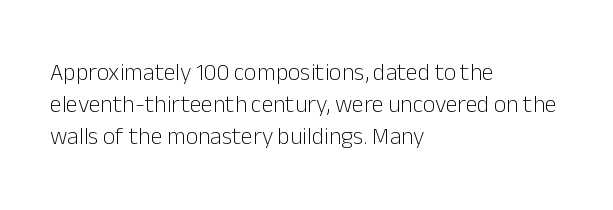
{"italic": "no", "bold": "no", "underline": "no", "align": "left", "line_spacing": "normal", "line_spacing_ratio": 1.34, "letter_spacing": "normal", "letter_spacing_em": 0.0, "glyph_px": 24}
